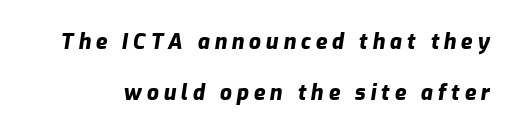
The image shows 21 px bold type, italic (leaning right); set loose line spacing (2.45x), unusually wide letter spacing (+0.23 em), not underlined.
